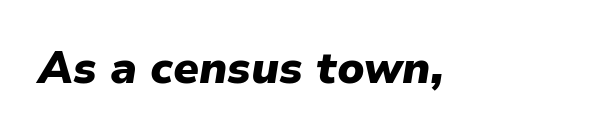
The image shows 44 px heavy type, italic (leaning right); set normal letter spacing, not underlined; low stroke contrast and a medium x-height.
